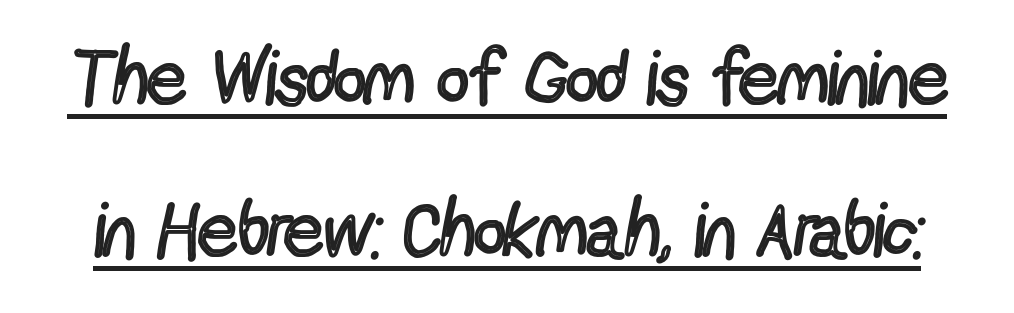
Q: Is the text bold? A: No.
Q: Is the typeface a serif or a sans-serif typeface? A: Sans-serif.
Q: Is the text underlined? A: Yes.
Q: Is the spacing between letters normal or unusually wide? A: Normal.
Q: Is the spacing between lines tight, normal or loose? A: Loose.
Q: Width (condensed, normal, or wide)? A: Condensed.
Q: x-height? A: Medium.
Q: Monospaced? A: No.
